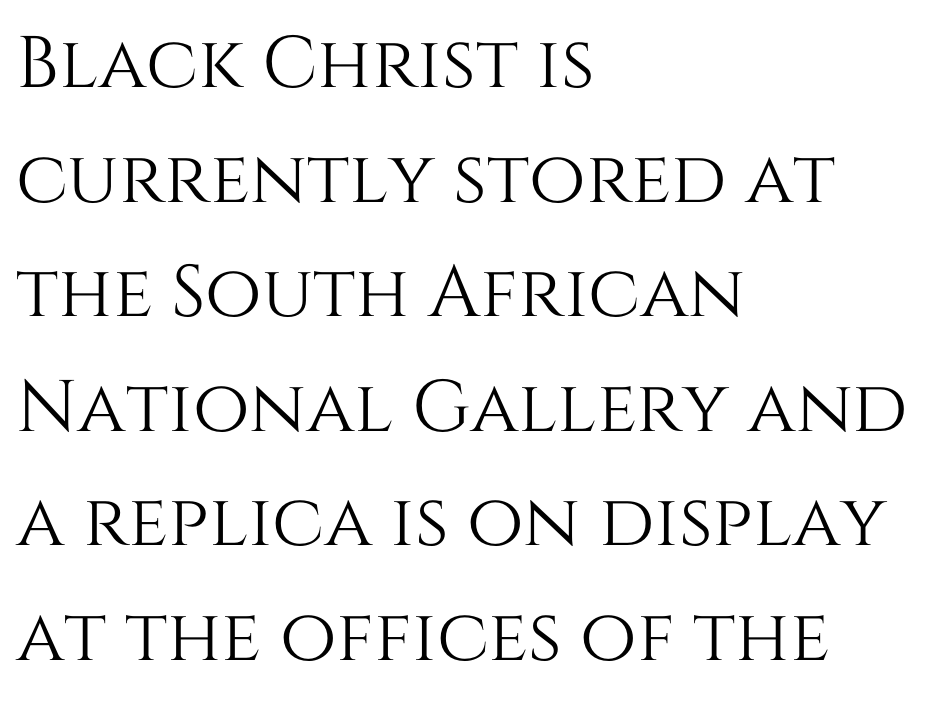
Q: Is the text italic (slanted)? A: No, it is upright.
Q: Is the text underlined? A: No.
Q: How is the paragraph aligned? A: Left-aligned.
Q: Is the spacing between letters normal or unusually wide? A: Normal.
Q: Is the spacing between lines tight, normal or loose? A: Normal.
Q: Width (condensed, normal, or wide)? A: Normal.
Q: Stroke contrast? A: Medium.
Q: x-height? A: Large.
Q: Monospaced? A: No.
